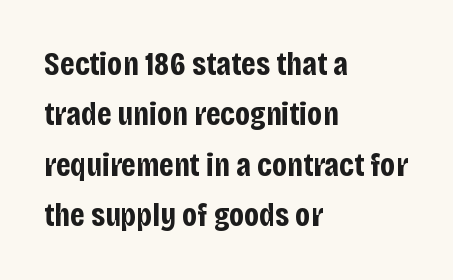
Q: Is the text bold? A: Yes.
Q: Is the text italic (slanted)? A: No, it is upright.
Q: Is the typeface a serif or a sans-serif typeface? A: Sans-serif.
Q: Is the text underlined? A: No.
Q: How is the paragraph aligned? A: Left-aligned.
Q: Is the spacing between letters normal or unusually wide? A: Normal.
Q: Is the spacing between lines tight, normal or loose? A: Normal.
Q: Width (condensed, normal, or wide)? A: Condensed.
Q: Stroke contrast? A: Low.
Q: x-height? A: Large.
Q: Monospaced? A: No.
